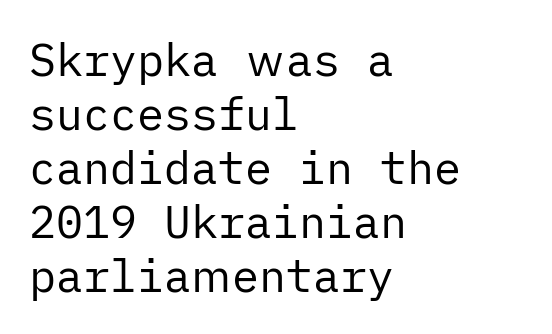
The image shows 45 px regular-weight sans-serif type, upright; set left-aligned, line spacing 1.2x, normal letter spacing, not underlined; low stroke contrast and a medium x-height.
